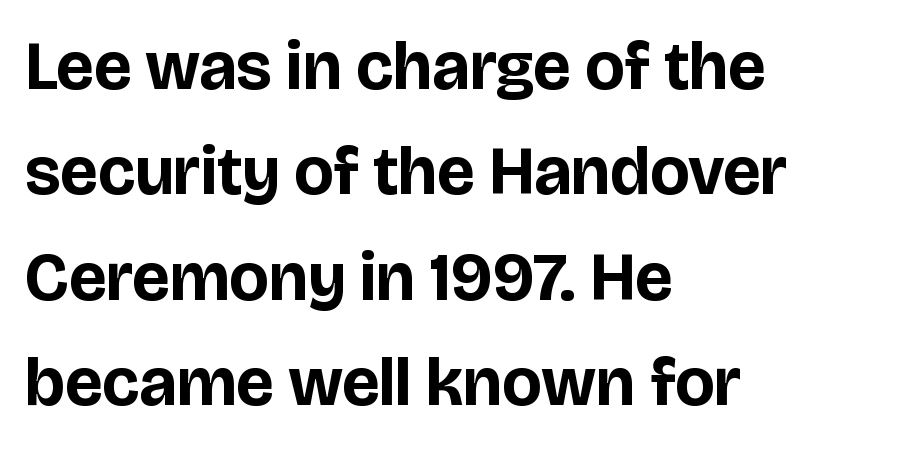
The image shows 68 px bold sans-serif type, upright; set left-aligned, normal line spacing (1.55x), normal letter spacing, not underlined; low stroke contrast and a large x-height.
